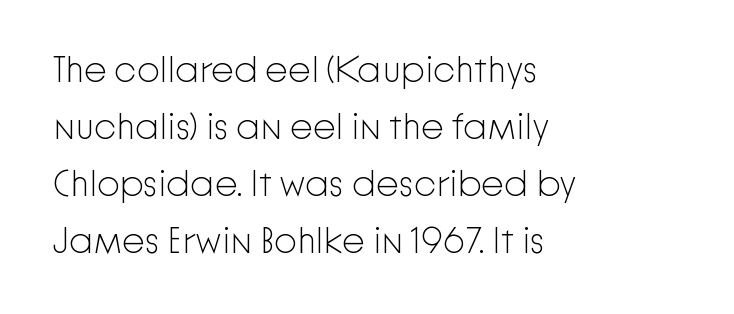
{"serif": "no", "italic": "no", "bold": "no", "weight": "light", "width": "normal", "stroke_contrast": "low", "x_height": "medium", "monospaced": "no", "underline": "no", "align": "left", "line_spacing": "normal", "line_spacing_ratio": 1.58, "letter_spacing": "normal", "letter_spacing_em": 0.0, "glyph_px": 36}
